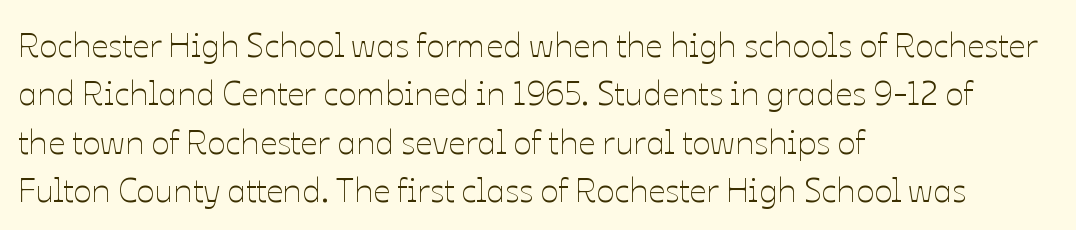
Does the lettering tilt? It doesn't — this is upright. Honestly, the letter spacing is just normal — you wouldn't notice it. Plain, unruled lines of type. Looks like regular typesetting: each glyph gets only the width it needs.
